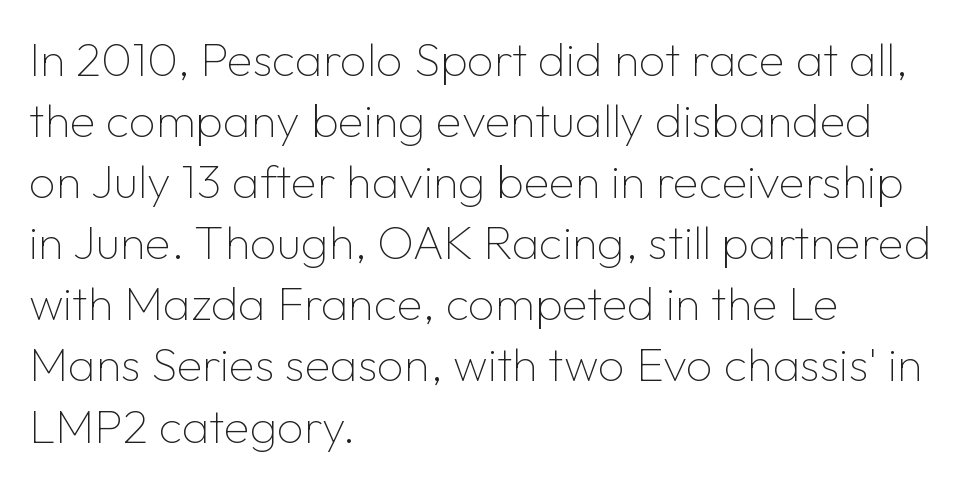
Q: Is the text bold? A: No.
Q: Is the text italic (slanted)? A: No, it is upright.
Q: Is the typeface a serif or a sans-serif typeface? A: Sans-serif.
Q: Is the text underlined? A: No.
Q: How is the paragraph aligned? A: Left-aligned.
Q: Is the spacing between letters normal or unusually wide? A: Normal.
Q: Is the spacing between lines tight, normal or loose? A: Normal.
Q: Width (condensed, normal, or wide)? A: Normal.
Q: Stroke contrast? A: Low.
Q: x-height? A: Medium.
Q: Monospaced? A: No.
